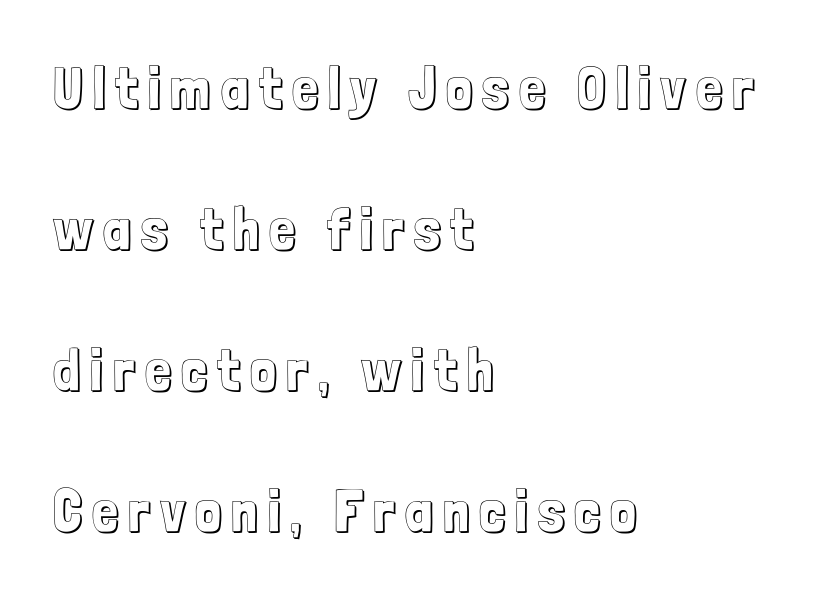
Q: Is the text italic (slanted)? A: No, it is upright.
Q: Is the text underlined? A: No.
Q: How is the paragraph aligned? A: Left-aligned.
Q: Is the spacing between lines tight, normal or loose? A: Loose.
Q: Width (condensed, normal, or wide)? A: Condensed.
Q: x-height? A: Medium.
Q: Monospaced? A: No.
